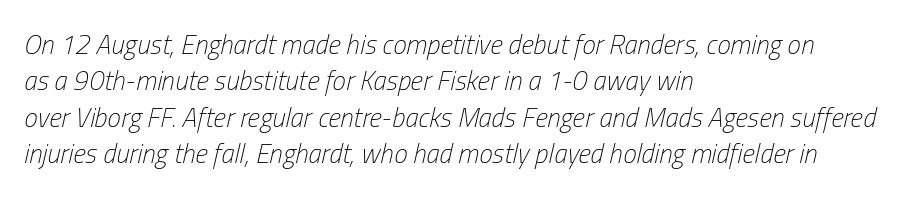
{"italic": "yes", "lean": "right", "slant_degrees": 13, "bold": "no", "underline": "no", "align": "left", "line_spacing": "normal", "line_spacing_ratio": 1.35, "letter_spacing": "normal", "letter_spacing_em": 0.0, "glyph_px": 27}
